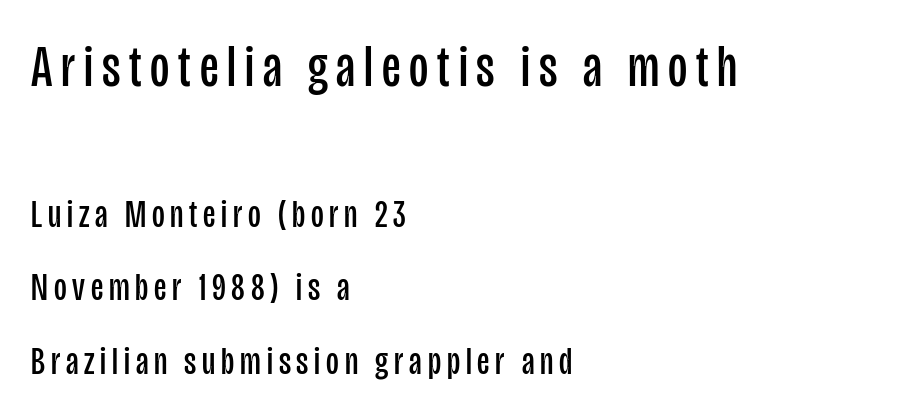
The image shows 59 px regular-weight, condensed sans-serif type, upright; set left-aligned, line spacing 1.89x, not underlined; the first (top) block is 1.51x larger; low stroke contrast and a large x-height.
